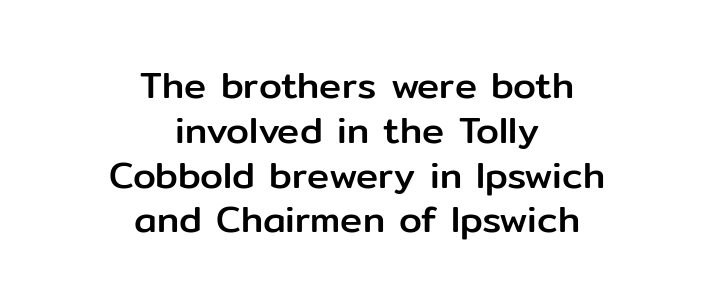
{"serif": "no", "italic": "no", "width": "normal", "stroke_contrast": "low", "x_height": "medium", "monospaced": "no", "underline": "no", "align": "center", "line_spacing_ratio": 1.21, "letter_spacing": "normal", "letter_spacing_em": 0.0, "glyph_px": 37}
